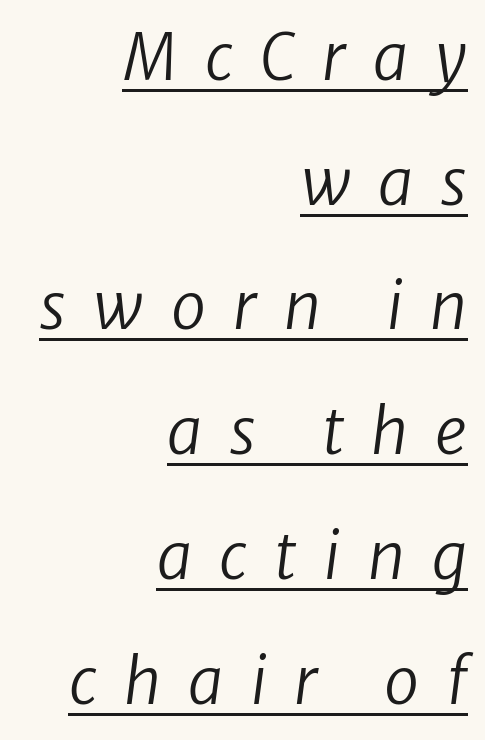
Q: Is the text bold? A: No.
Q: Is the text italic (slanted)? A: Yes, it leans right by about 8 degrees.
Q: Is the text underlined? A: Yes.
Q: How is the paragraph aligned? A: Right-aligned.
Q: Is the spacing between letters normal or unusually wide? A: Unusually wide.
Q: Is the spacing between lines tight, normal or loose? A: Loose.
Q: Width (condensed, normal, or wide)? A: Normal.
Q: Stroke contrast? A: Low.
Q: x-height? A: Medium.
Q: Monospaced? A: No.
